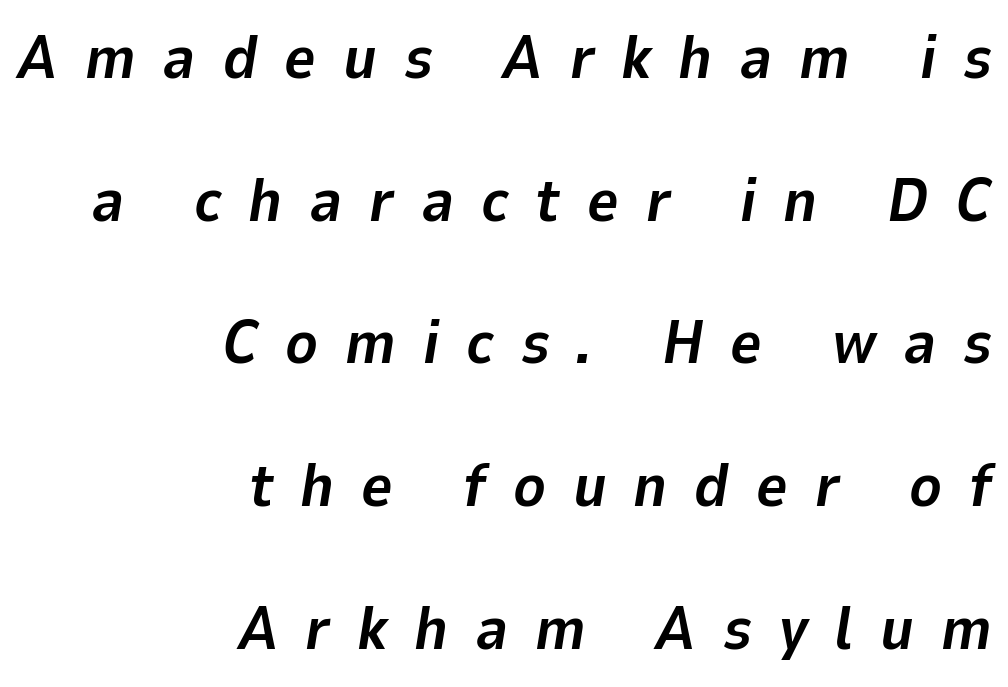
Slanted lettering throughout. The rendering uses a large line-height, opening up the rows. Decoration check: the copy has no underline. Words appear elongated and porous because spacing is wide.
